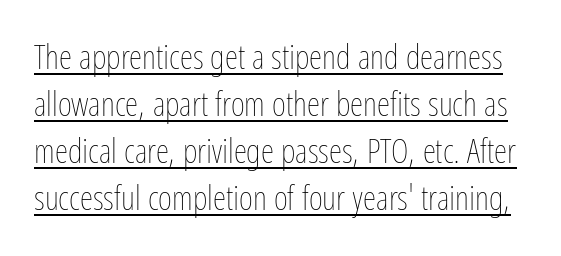
Q: Is the text bold? A: No.
Q: Is the text italic (slanted)? A: No, it is upright.
Q: Is the text underlined? A: Yes.
Q: Is the spacing between letters normal or unusually wide? A: Normal.
Q: Is the spacing between lines tight, normal or loose? A: Normal.
Q: Width (condensed, normal, or wide)? A: Condensed.
Q: Stroke contrast? A: Low.
Q: x-height? A: Medium.
Q: Monospaced? A: No.
